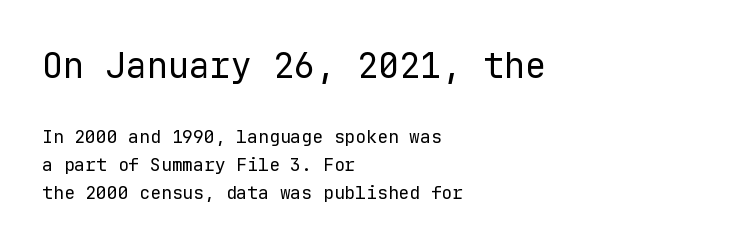
{"serif": "no", "italic": "no", "bold": "no", "weight": "regular", "width": "normal", "stroke_contrast": "low", "x_height": "medium", "monospaced": "yes", "underline": "no", "align": "left", "line_spacing": "normal", "line_spacing_ratio": 1.55, "letter_spacing": "normal", "letter_spacing_em": 0.0, "larger_block": "first", "size_ratio": 1.94, "glyph_px": 35}
